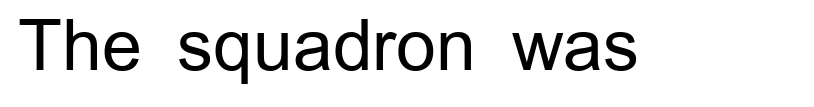
Vertical stems look standard width or narrower in stroke. The glyphs are unaccompanied by any horizontal stroke below them. Unlike italic type, these characters show no tilt at all. Honestly, the letter spacing is just normal — you wouldn't notice it. Varying glyph widths throughout — classic text-font behaviour.
